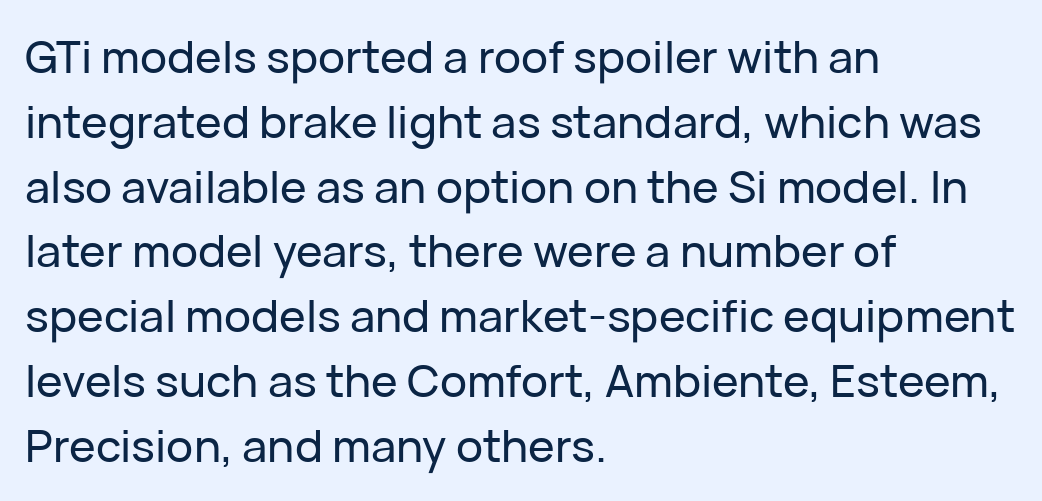
The image shows 45 px sans-serif type, upright; set left-aligned, normal line spacing (1.44x), normal letter spacing, not underlined; low stroke contrast and a medium x-height.
